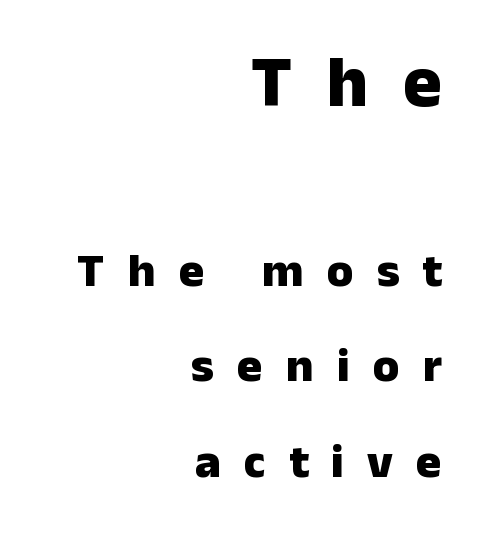
Q: Is the text bold? A: Yes.
Q: Is the text italic (slanted)? A: No, it is upright.
Q: Is the typeface a serif or a sans-serif typeface? A: Sans-serif.
Q: Is the text underlined? A: No.
Q: How is the paragraph aligned? A: Right-aligned.
Q: Is the spacing between letters normal or unusually wide? A: Unusually wide.
Q: Is the spacing between lines tight, normal or loose? A: Loose.
Q: Which block of text is set in a larger size, the first (top) or the second (bottom)? A: The first (top) one.
Q: Width (condensed, normal, or wide)? A: Normal.
Q: Stroke contrast? A: Low.
Q: x-height? A: Medium.
Q: Monospaced? A: No.
